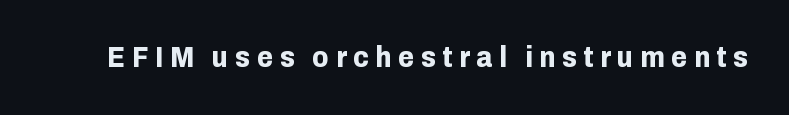
{"serif": "no", "italic": "no", "bold": "yes", "weight": "bold", "width": "normal", "stroke_contrast": "low", "x_height": "medium", "monospaced": "no", "underline": "no", "letter_spacing": "wide", "letter_spacing_em": 0.23, "glyph_px": 29}
